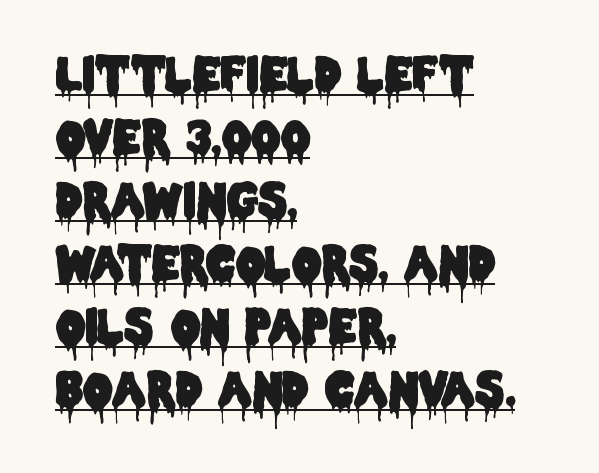
Q: Is the text italic (slanted)? A: No, it is upright.
Q: Is the typeface a serif or a sans-serif typeface? A: Sans-serif.
Q: Is the text underlined? A: Yes.
Q: How is the paragraph aligned? A: Left-aligned.
Q: Is the spacing between letters normal or unusually wide? A: Normal.
Q: Is the spacing between lines tight, normal or loose? A: Normal.
Q: Width (condensed, normal, or wide)? A: Condensed.
Q: Stroke contrast? A: Low.
Q: x-height? A: Large.
Q: Monospaced? A: No.
